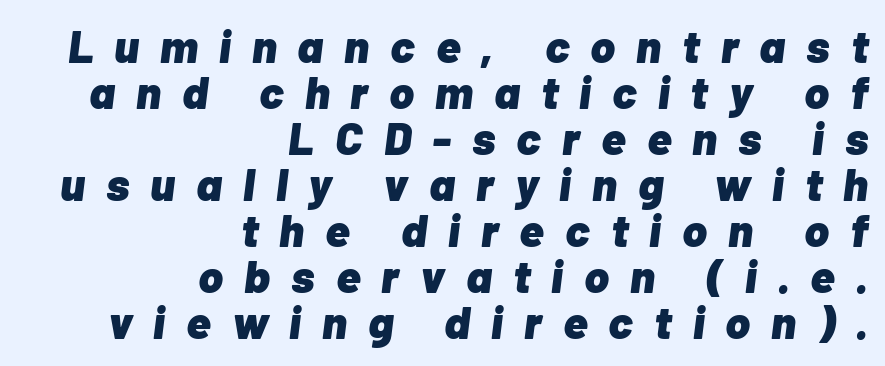
Leftover space on each line is placed entirely before the opening word. Vertical spacing — tight. Looking at the ascenders, they clearly lean. Think of a printed novel: that variable character pitch is what you see here. There is plenty of visible air inserted between adjacent glyphs. Every letter is thick-stroked: bold, no question.
